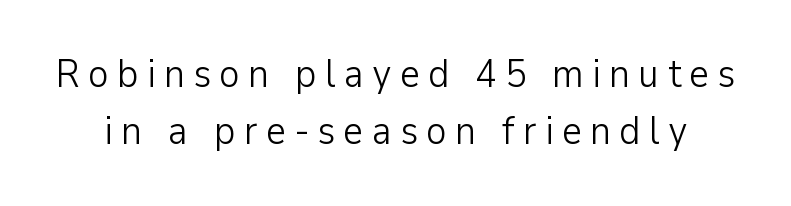
Q: Is the text bold? A: No.
Q: Is the text italic (slanted)? A: No, it is upright.
Q: Is the typeface a serif or a sans-serif typeface? A: Sans-serif.
Q: Is the text underlined? A: No.
Q: Is the spacing between letters normal or unusually wide? A: Unusually wide.
Q: Is the spacing between lines tight, normal or loose? A: Normal.
Q: Width (condensed, normal, or wide)? A: Normal.
Q: Stroke contrast? A: Low.
Q: x-height? A: Medium.
Q: Monospaced? A: No.
